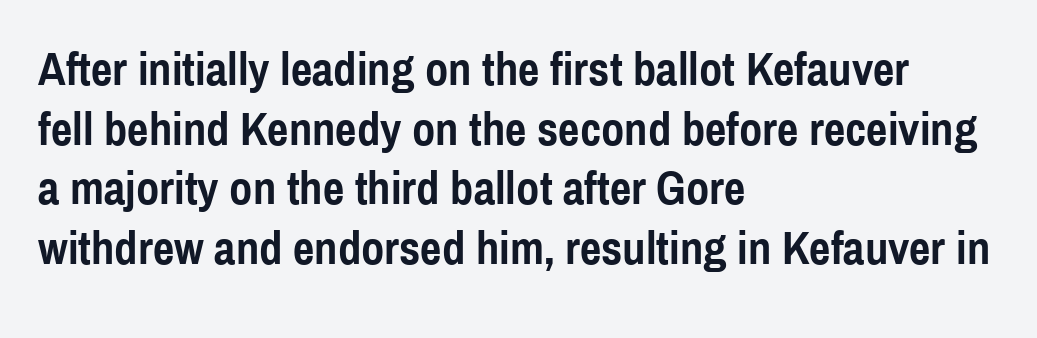
Q: Is the text bold? A: Yes.
Q: Is the text italic (slanted)? A: No, it is upright.
Q: Is the typeface a serif or a sans-serif typeface? A: Sans-serif.
Q: Is the text underlined? A: No.
Q: How is the paragraph aligned? A: Left-aligned.
Q: Is the spacing between letters normal or unusually wide? A: Normal.
Q: Is the spacing between lines tight, normal or loose? A: Normal.
Q: Width (condensed, normal, or wide)? A: Condensed.
Q: x-height? A: Medium.
Q: Monospaced? A: No.
